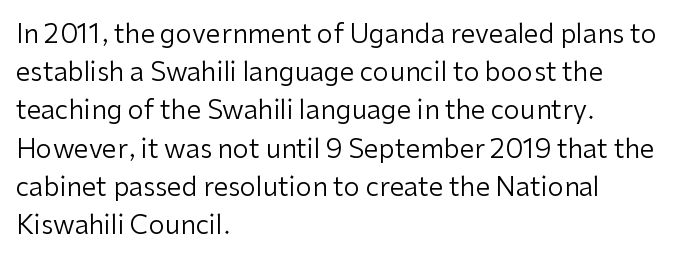
Q: Is the text bold? A: No.
Q: Is the text italic (slanted)? A: No, it is upright.
Q: Is the text underlined? A: No.
Q: How is the paragraph aligned? A: Left-aligned.
Q: Is the spacing between letters normal or unusually wide? A: Normal.
Q: Is the spacing between lines tight, normal or loose? A: Normal.
